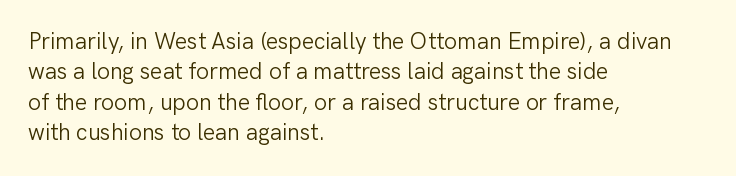
{"italic": "no", "bold": "no", "underline": "no", "align": "left", "line_spacing": "normal", "line_spacing_ratio": 1.32, "letter_spacing": "normal", "letter_spacing_em": 0.0, "glyph_px": 23}
